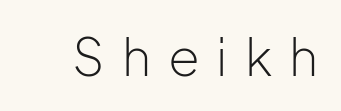
The image shows 51 px light sans-serif type, upright; set unusually wide letter spacing (+0.33 em), not underlined; low stroke contrast and a medium x-height.
